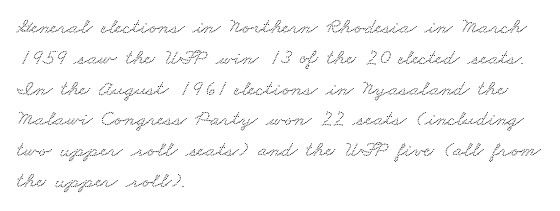
Q: Is the text underlined? A: No.
Q: How is the paragraph aligned? A: Left-aligned.
Q: Is the spacing between letters normal or unusually wide? A: Normal.
Q: Is the spacing between lines tight, normal or loose? A: Normal.
